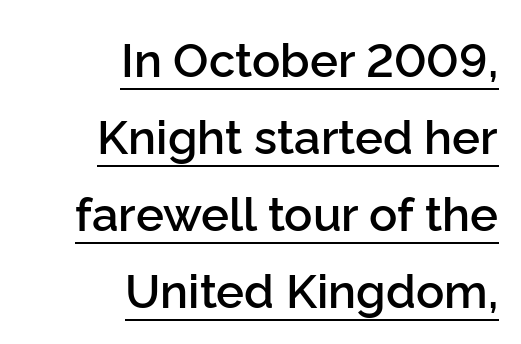
The image shows 47 px semibold sans-serif type, upright; set right-aligned, normal line spacing (1.64x), normal letter spacing, underlined; low stroke contrast and a medium x-height.
